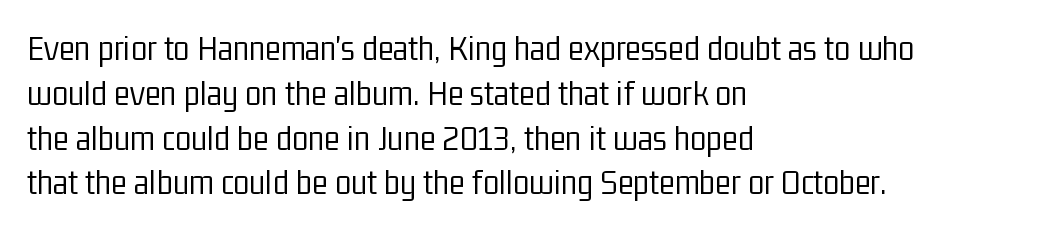
Q: Is the text bold? A: No.
Q: Is the text italic (slanted)? A: No, it is upright.
Q: Is the typeface a serif or a sans-serif typeface? A: Sans-serif.
Q: Is the text underlined? A: No.
Q: How is the paragraph aligned? A: Left-aligned.
Q: Is the spacing between letters normal or unusually wide? A: Normal.
Q: Width (condensed, normal, or wide)? A: Condensed.
Q: Stroke contrast? A: Low.
Q: x-height? A: Medium.
Q: Monospaced? A: No.
